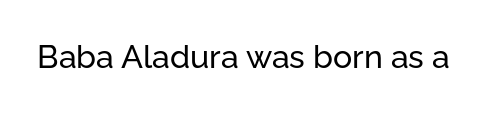
Rendered with straight, roman letterforms. You could not count columns in this text — the font is proportionally spaced. Rule under the text: the space is simply empty. The letters carry no serifs — their stems end cleanly without finishing strokes. This sample uses plain, unmodified letter spacing.
